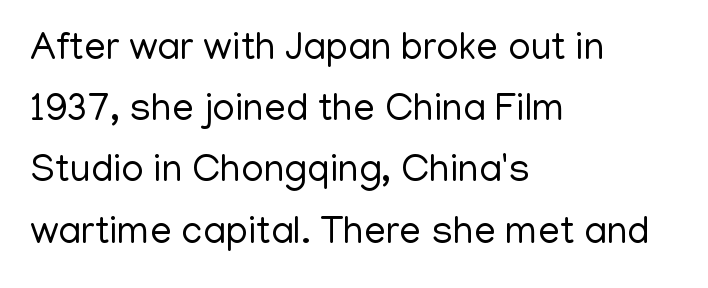
Q: Is the text bold? A: No.
Q: Is the text italic (slanted)? A: No, it is upright.
Q: Is the typeface a serif or a sans-serif typeface? A: Sans-serif.
Q: Is the text underlined? A: No.
Q: How is the paragraph aligned? A: Left-aligned.
Q: Is the spacing between letters normal or unusually wide? A: Normal.
Q: Is the spacing between lines tight, normal or loose? A: Normal.
Q: Width (condensed, normal, or wide)? A: Normal.
Q: Stroke contrast? A: Low.
Q: x-height? A: Medium.
Q: Monospaced? A: No.
